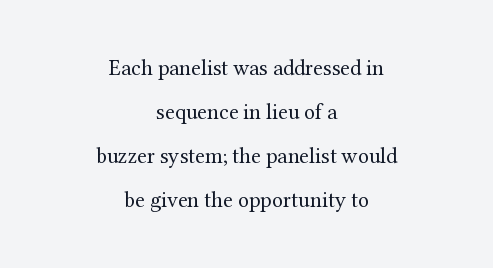
The image shows 22 px text type, upright; set centered, loose line spacing (2.0x), normal letter spacing, not underlined.
